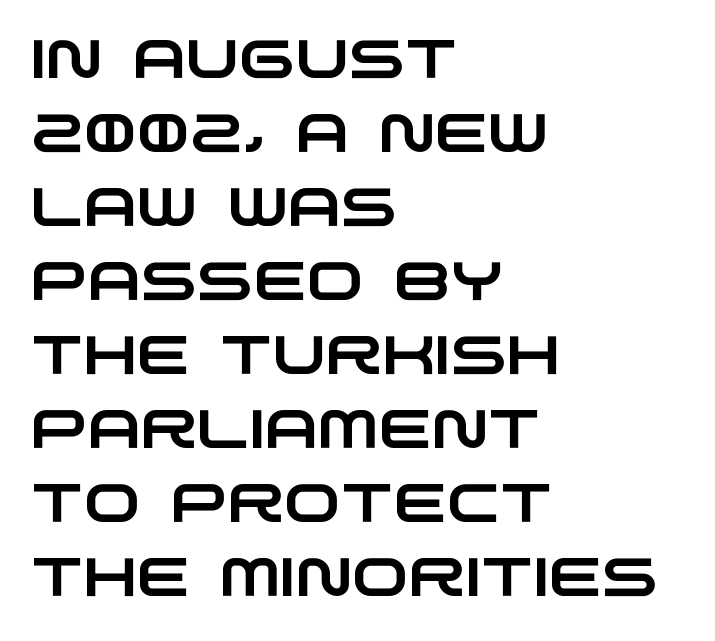
The typesetter chose a ragged-right arrangement here. A typesetter would label this face a sans. These lines are rendered in a variable-pitch font. Baseline-to-baseline distance is the conventional proportion of letter height.
